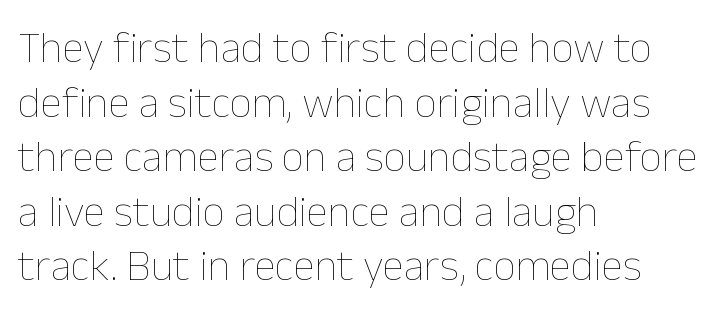
{"italic": "no", "bold": "no", "weight": "thin", "width": "normal", "stroke_contrast": "low", "x_height": "medium", "monospaced": "no", "underline": "no", "align": "left", "line_spacing_ratio": 1.24, "letter_spacing": "normal", "letter_spacing_em": 0.0, "glyph_px": 44}
